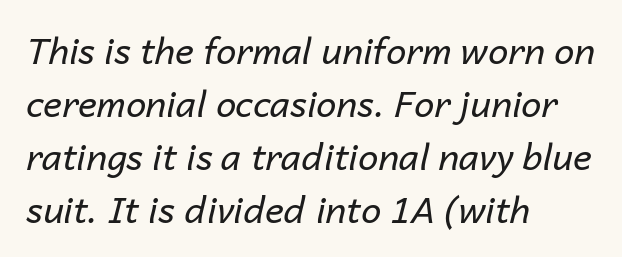
{"italic": "yes", "lean": "right", "slant_degrees": 14, "bold": "no", "weight": "regular", "width": "normal", "stroke_contrast": "low", "x_height": "medium", "monospaced": "no", "underline": "no", "align": "left", "line_spacing": "normal", "line_spacing_ratio": 1.47, "letter_spacing": "normal", "letter_spacing_em": 0.0, "glyph_px": 36}
